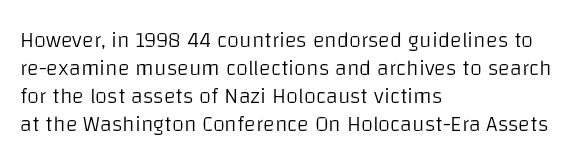
The image shows 22 px text type, upright; set left-aligned, normal line spacing (1.27x), normal letter spacing, not underlined.
